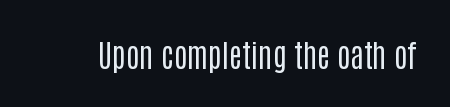
The image shows 31 px regular-weight, condensed sans-serif type, upright; set normal letter spacing, not underlined; low stroke contrast and a large x-height.
